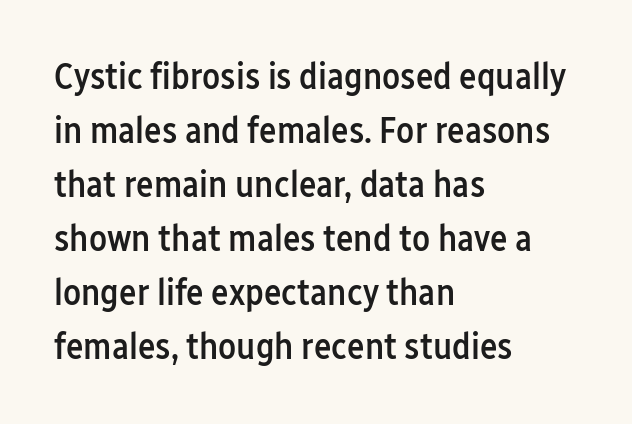
Q: Is the text bold? A: Semi-bold.
Q: Is the text italic (slanted)? A: No, it is upright.
Q: Is the typeface a serif or a sans-serif typeface? A: Sans-serif.
Q: Is the text underlined? A: No.
Q: How is the paragraph aligned? A: Left-aligned.
Q: Is the spacing between letters normal or unusually wide? A: Normal.
Q: Is the spacing between lines tight, normal or loose? A: Normal.
Q: Width (condensed, normal, or wide)? A: Condensed.
Q: Stroke contrast? A: Low.
Q: x-height? A: Medium.
Q: Monospaced? A: No.
